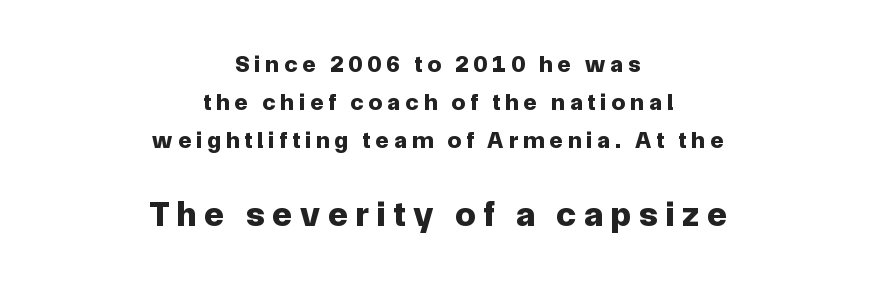
{"serif": "no", "italic": "no", "bold": "yes", "weight": "bold", "width": "normal", "stroke_contrast": "low", "x_height": "medium", "monospaced": "no", "underline": "no", "align": "center", "line_spacing": "normal", "line_spacing_ratio": 1.58, "letter_spacing": "wide", "letter_spacing_em": 0.22, "larger_block": "second", "size_ratio": 1.5, "glyph_px": 36}
